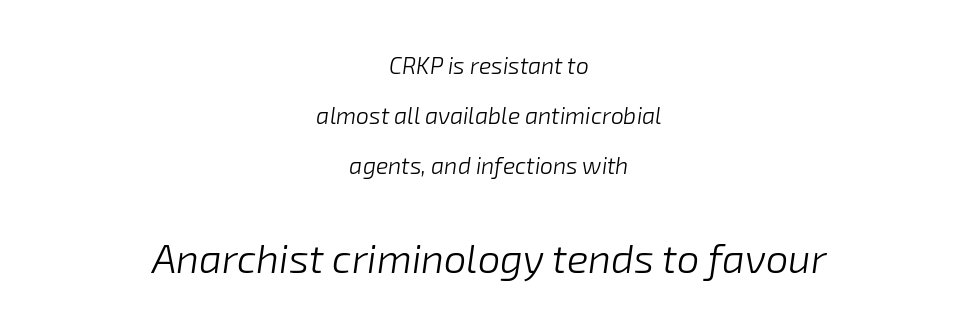
Ink coverage per letter is moderate at most. The line-height multiplier appears high, well above default. Leftover space on each line is divided equally before and after the words. These lines keep a tight, regular rhythm from letter to letter. Proportional: the letters do not fall into vertical columns. The passage shown is not underscored anywhere.
